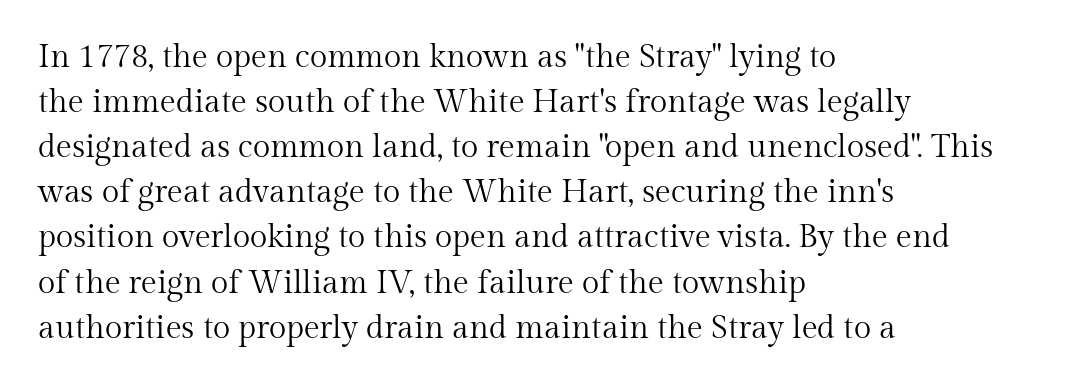
{"serif": "yes", "italic": "no", "bold": "no", "weight": "regular", "width": "normal", "stroke_contrast": "medium", "x_height": "medium", "monospaced": "no", "underline": "no", "align": "left", "line_spacing": "normal", "line_spacing_ratio": 1.41, "letter_spacing": "normal", "letter_spacing_em": 0.0, "glyph_px": 32}
